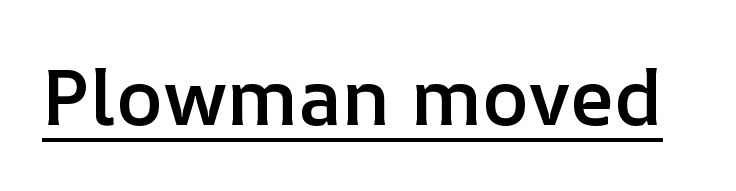
The image shows 78 px semibold type, upright; set normal letter spacing, underlined; low stroke contrast and a medium x-height.
